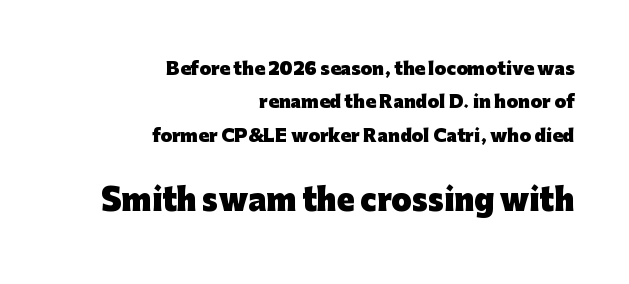
Q: Is the text bold? A: Yes.
Q: Is the text italic (slanted)? A: No, it is upright.
Q: Is the typeface a serif or a sans-serif typeface? A: Sans-serif.
Q: Is the text underlined? A: No.
Q: How is the paragraph aligned? A: Right-aligned.
Q: Is the spacing between letters normal or unusually wide? A: Normal.
Q: Is the spacing between lines tight, normal or loose? A: Loose.
Q: Which block of text is set in a larger size, the first (top) or the second (bottom)? A: The second (bottom) one.
Q: Width (condensed, normal, or wide)? A: Normal.
Q: Stroke contrast? A: Low.
Q: x-height? A: Medium.
Q: Monospaced? A: No.
